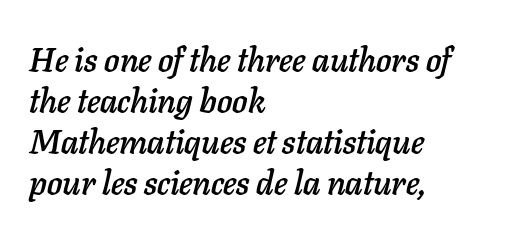
Q: Is the text italic (slanted)? A: Yes, it leans right by about 11 degrees.
Q: Is the text underlined? A: No.
Q: How is the paragraph aligned? A: Left-aligned.
Q: Is the spacing between letters normal or unusually wide? A: Normal.
Q: Width (condensed, normal, or wide)? A: Normal.
Q: Stroke contrast? A: Low.
Q: x-height? A: Medium.
Q: Monospaced? A: No.
